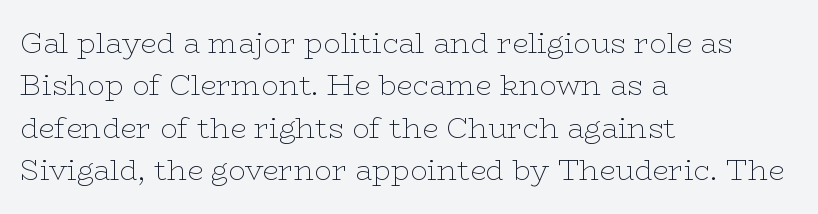
These lines sit exactly where default settings would place them. Nobody drew a line under any word here. The letters advance in unequal steps, a hallmark of proportional type. Unbolded letterforms with no extra heft. The lettering holds an erect, upright posture throughout. To sum up the face: it has serifs.
